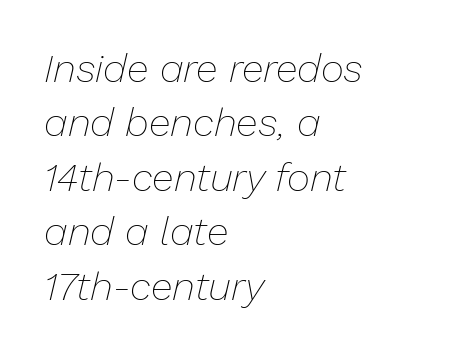
Is this a fixed-width face? No — the glyphs have proportional, varying widths. The compositor pushed each line to the left boundary. Nobody touched the tracking dial on this one. This sample uses an oblique cut, with every glyph tilted off the vertical. Bare-footed words on every line.
